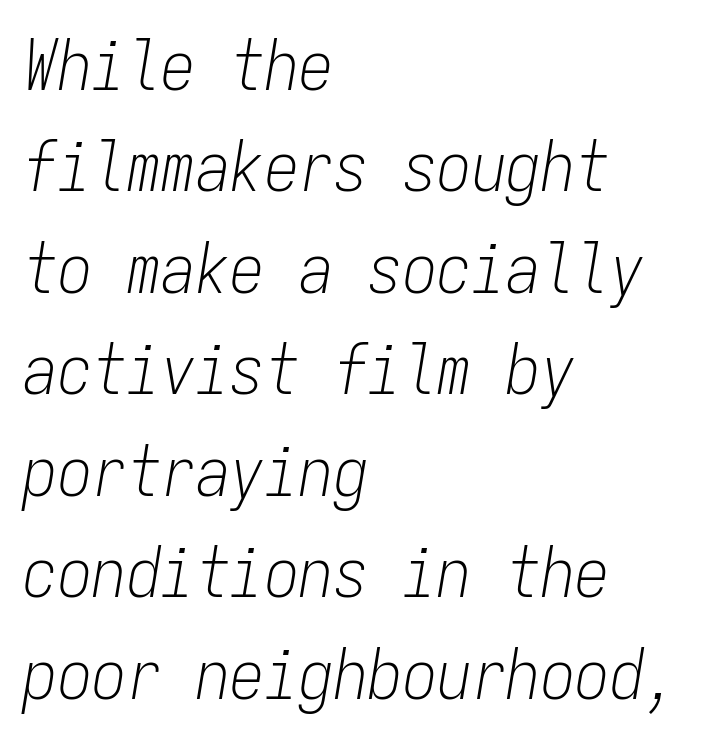
{"italic": "yes", "lean": "right", "slant_degrees": 9, "bold": "no", "weight": "light", "width": "condensed", "stroke_contrast": "low", "x_height": "medium", "monospaced": "yes", "underline": "no", "align": "left", "line_spacing": "normal", "line_spacing_ratio": 1.47, "letter_spacing": "normal", "letter_spacing_em": 0.0, "glyph_px": 69}
